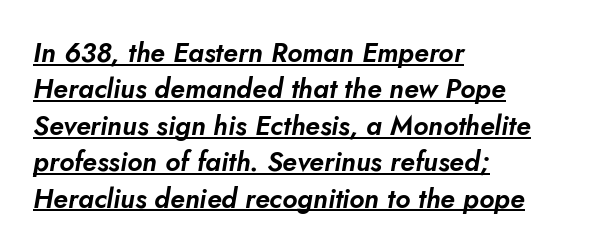
The image shows 27 px text type, italic (leaning right); set left-aligned, normal line spacing (1.35x), normal letter spacing, underlined.
